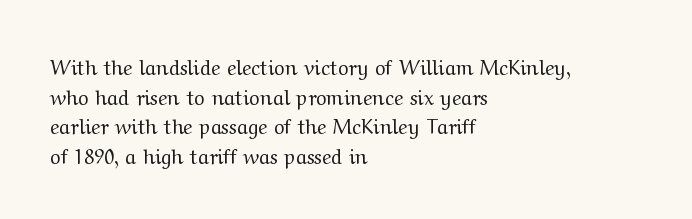
The image shows 20 px text type, upright; set left-aligned, normal line spacing (1.48x), normal letter spacing, not underlined.
